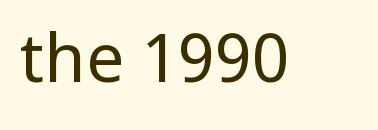
Upright lettering throughout. Any mark beneath the type? The region is blank. Proportional: the letters do not fall into vertical columns. Examine the stroke ends and you'll find no serifs. Nothing heavy about these letters — not bold at all. Characters follow at the spacing the type designer built in.
